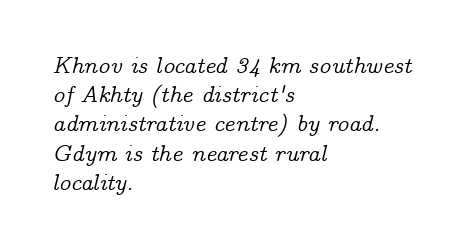
{"italic": "yes", "lean": "right", "slant_degrees": 14, "underline": "no", "align": "left", "line_spacing": "normal", "line_spacing_ratio": 1.27, "letter_spacing": "normal", "letter_spacing_em": 0.0, "glyph_px": 23}
